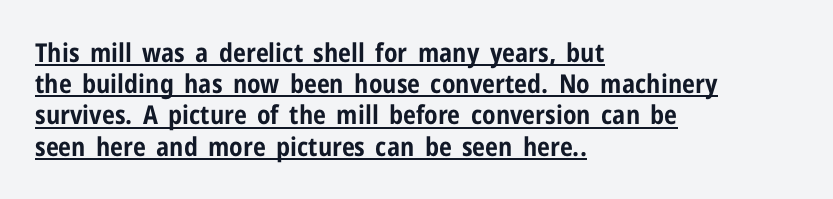
{"italic": "no", "bold": "yes", "underline": "yes", "align": "left", "line_spacing_ratio": 1.2, "letter_spacing": "normal", "letter_spacing_em": 0.0, "glyph_px": 26}
